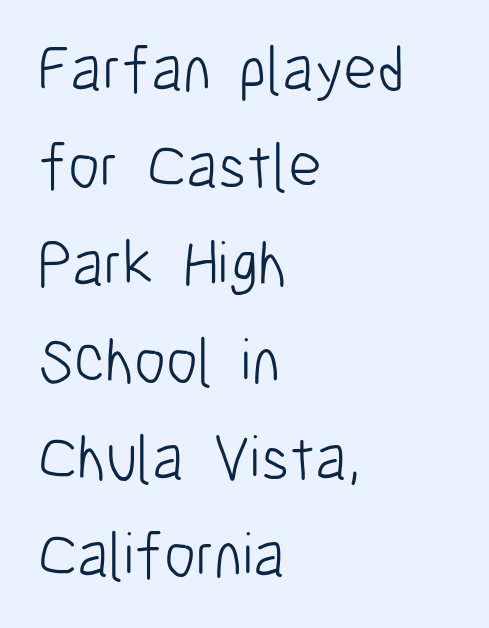
Q: Is the text bold? A: No.
Q: Is the text italic (slanted)? A: No, it is upright.
Q: Is the typeface a serif or a sans-serif typeface? A: Sans-serif.
Q: Is the text underlined? A: No.
Q: How is the paragraph aligned? A: Left-aligned.
Q: Is the spacing between letters normal or unusually wide? A: Normal.
Q: Is the spacing between lines tight, normal or loose? A: Normal.
Q: Width (condensed, normal, or wide)? A: Condensed.
Q: Stroke contrast? A: Low.
Q: x-height? A: Medium.
Q: Monospaced? A: No.
